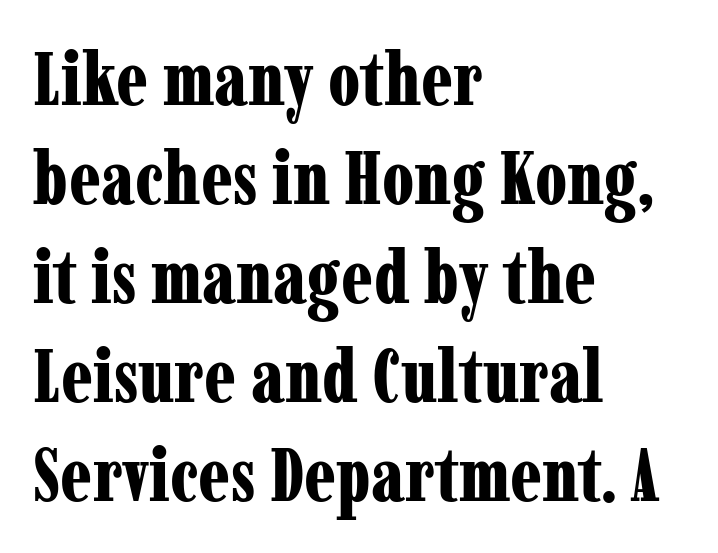
Q: Is the text bold? A: Yes.
Q: Is the text italic (slanted)? A: No, it is upright.
Q: Is the typeface a serif or a sans-serif typeface? A: Serif.
Q: Is the text underlined? A: No.
Q: How is the paragraph aligned? A: Left-aligned.
Q: Is the spacing between letters normal or unusually wide? A: Normal.
Q: Is the spacing between lines tight, normal or loose? A: Normal.
Q: Width (condensed, normal, or wide)? A: Condensed.
Q: Stroke contrast? A: Low.
Q: x-height? A: Medium.
Q: Monospaced? A: No.
